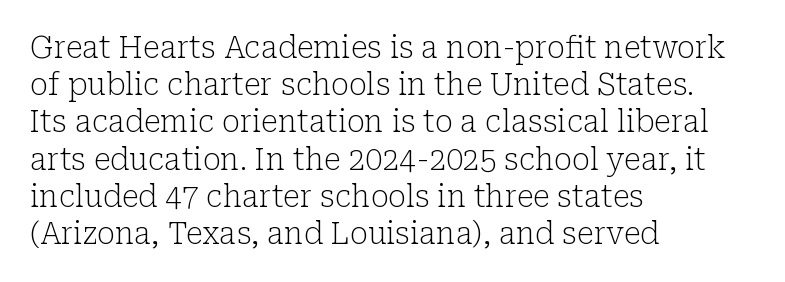
The image shows 30 px light serif type, upright; set left-aligned, line spacing 1.24x, normal letter spacing, not underlined; low stroke contrast and a medium x-height.
